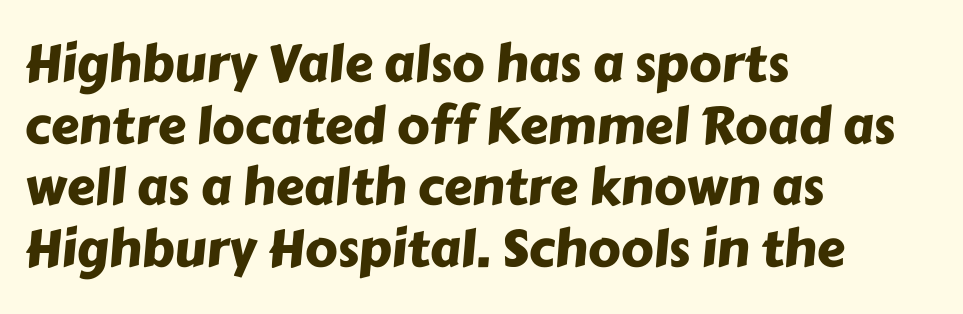
This is sans-serif lettering, the kind often seen on screens and signage. Think of a printed novel: that variable character pitch is what you see here. The paragraph has a hard left edge and a soft right edge. A bare baseline throughout the passage. Does extra space separate the letters? No, they use regular spacing.
